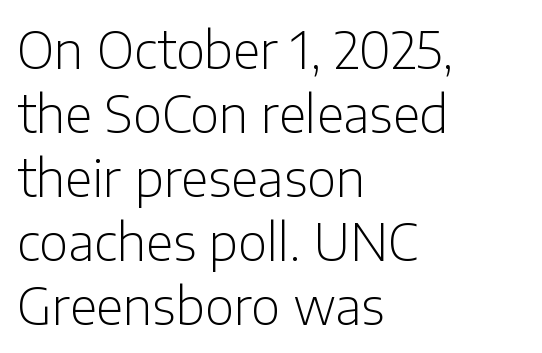
The image shows 50 px light sans-serif type, upright; set left-aligned, normal line spacing (1.28x), normal letter spacing, not underlined; low stroke contrast and a medium x-height.
